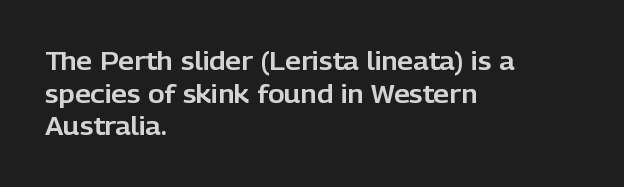
Q: Is the text italic (slanted)? A: No, it is upright.
Q: Is the text underlined? A: No.
Q: How is the paragraph aligned? A: Left-aligned.
Q: Is the spacing between letters normal or unusually wide? A: Normal.
Q: Is the spacing between lines tight, normal or loose? A: Normal.
